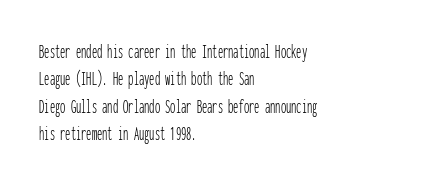
Q: Is the text bold? A: No.
Q: Is the text italic (slanted)? A: No, it is upright.
Q: Is the text underlined? A: No.
Q: How is the paragraph aligned? A: Left-aligned.
Q: Is the spacing between letters normal or unusually wide? A: Normal.
Q: Is the spacing between lines tight, normal or loose? A: Normal.
